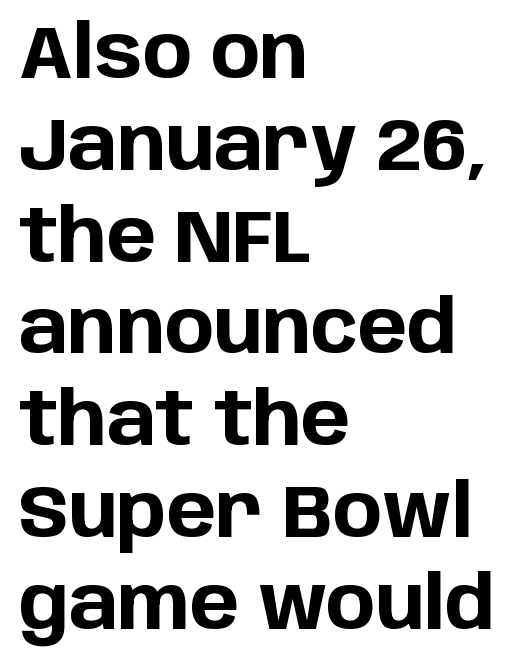
{"serif": "no", "italic": "no", "bold": "yes", "weight": "bold", "width": "normal", "stroke_contrast": "low", "x_height": "large", "monospaced": "no", "underline": "no", "align": "left", "line_spacing_ratio": 1.24, "letter_spacing": "normal", "letter_spacing_em": 0.0, "glyph_px": 74}
